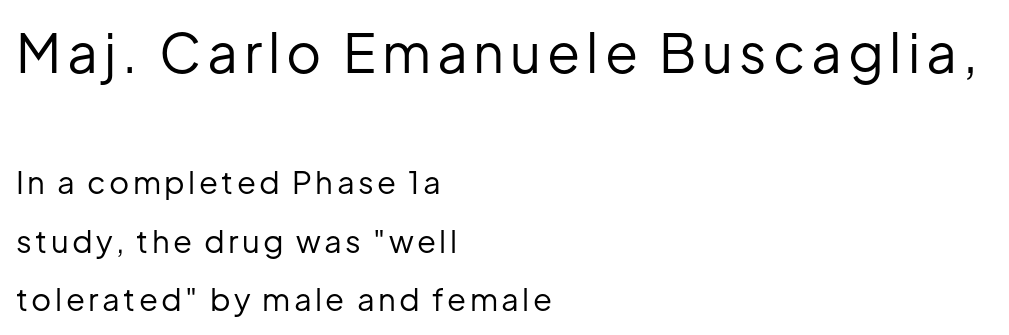
Q: Is the text bold? A: No.
Q: Is the text italic (slanted)? A: No, it is upright.
Q: Is the typeface a serif or a sans-serif typeface? A: Sans-serif.
Q: Is the text underlined? A: No.
Q: How is the paragraph aligned? A: Left-aligned.
Q: Which block of text is set in a larger size, the first (top) or the second (bottom)? A: The first (top) one.
Q: Width (condensed, normal, or wide)? A: Normal.
Q: Stroke contrast? A: Low.
Q: x-height? A: Medium.
Q: Monospaced? A: No.
